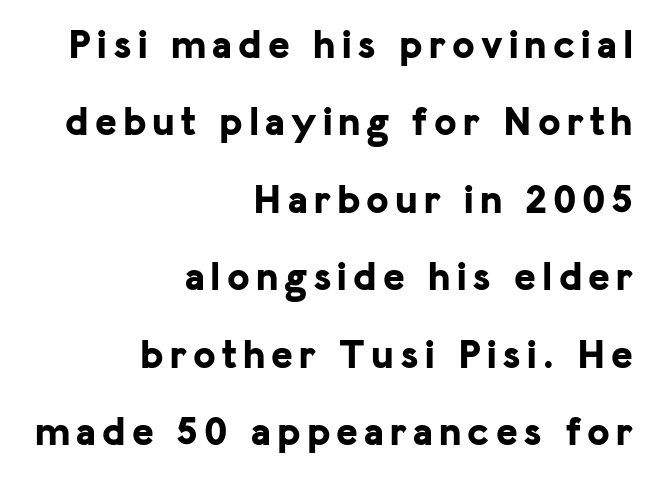
Caption: multi-line text, flush right, ragged left. Type style note: lacks serifs. Note the varied advance widths — an 'i' is clearly narrower than an 'm'. The gap between lines stays unmarked. Look at the stroke-to-counter ratio: heavy, a bold.
